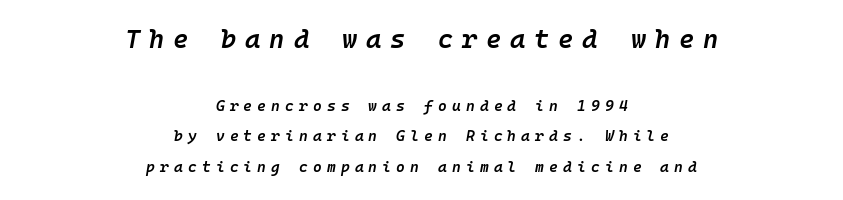
Q: Is the text bold? A: Semi-bold.
Q: Is the text italic (slanted)? A: Yes, it leans right by about 10 degrees.
Q: Is the text underlined? A: No.
Q: How is the paragraph aligned? A: Centered.
Q: Is the spacing between letters normal or unusually wide? A: Unusually wide.
Q: Is the spacing between lines tight, normal or loose? A: Loose.
Q: Which block of text is set in a larger size, the first (top) or the second (bottom)? A: The first (top) one.
